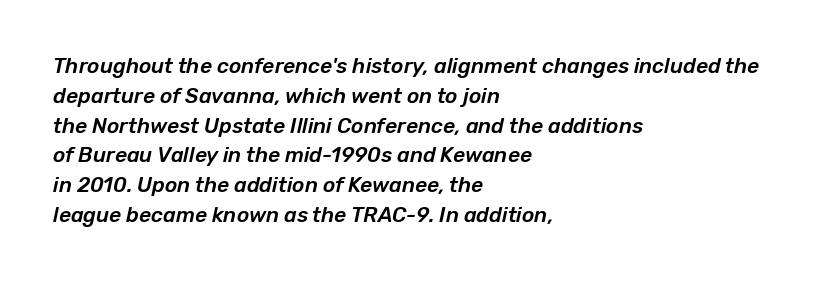
Q: Is the text italic (slanted)? A: Yes, it leans right by about 12 degrees.
Q: Is the text underlined? A: No.
Q: How is the paragraph aligned? A: Left-aligned.
Q: Is the spacing between letters normal or unusually wide? A: Normal.
Q: Is the spacing between lines tight, normal or loose? A: Normal.
